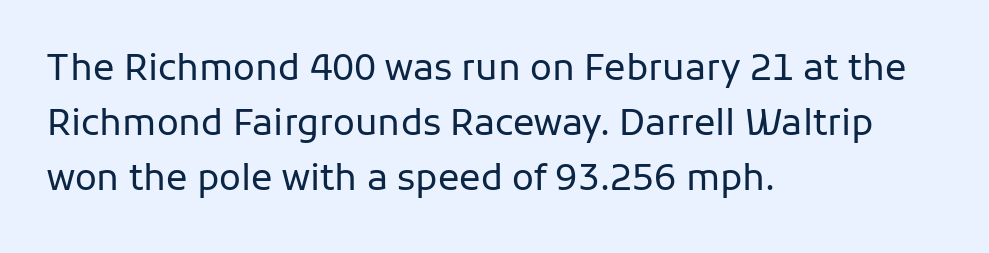
Q: Is the text bold? A: No.
Q: Is the text italic (slanted)? A: No, it is upright.
Q: Is the typeface a serif or a sans-serif typeface? A: Sans-serif.
Q: Is the text underlined? A: No.
Q: How is the paragraph aligned? A: Left-aligned.
Q: Is the spacing between letters normal or unusually wide? A: Normal.
Q: Is the spacing between lines tight, normal or loose? A: Normal.
Q: Width (condensed, normal, or wide)? A: Normal.
Q: Stroke contrast? A: Low.
Q: x-height? A: Medium.
Q: Monospaced? A: No.
